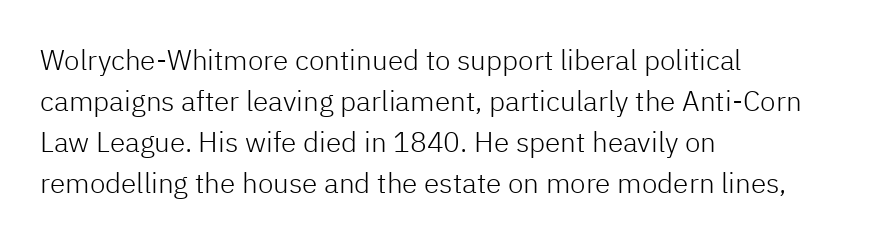
{"serif": "no", "italic": "no", "bold": "no", "weight": "light", "width": "normal", "stroke_contrast": "low", "x_height": "medium", "monospaced": "no", "underline": "no", "align": "left", "line_spacing": "normal", "line_spacing_ratio": 1.47, "letter_spacing": "normal", "letter_spacing_em": 0.0, "glyph_px": 28}
